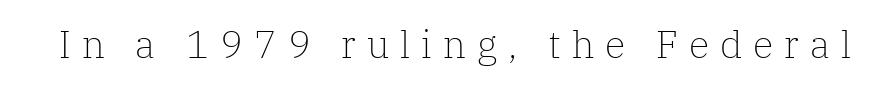
Q: Is the text bold? A: No.
Q: Is the text italic (slanted)? A: No, it is upright.
Q: Is the typeface a serif or a sans-serif typeface? A: Serif.
Q: Is the text underlined? A: No.
Q: Is the spacing between letters normal or unusually wide? A: Unusually wide.
Q: Width (condensed, normal, or wide)? A: Normal.
Q: Stroke contrast? A: Low.
Q: x-height? A: Medium.
Q: Monospaced? A: No.
